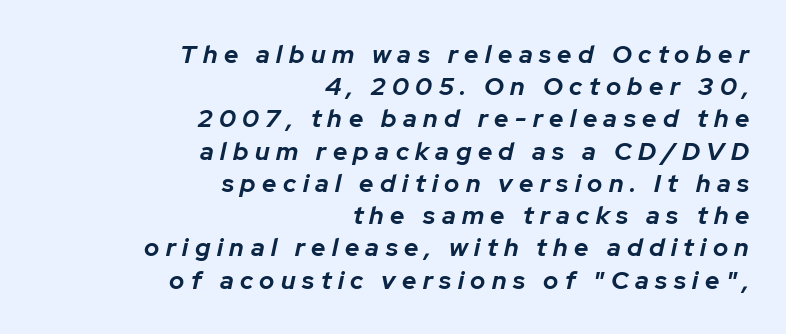
Q: Is the text bold? A: Yes.
Q: Is the text italic (slanted)? A: Yes, it leans right by about 12 degrees.
Q: Is the text underlined? A: No.
Q: How is the paragraph aligned? A: Right-aligned.
Q: Is the spacing between letters normal or unusually wide? A: Unusually wide.
Q: Is the spacing between lines tight, normal or loose? A: Normal.
